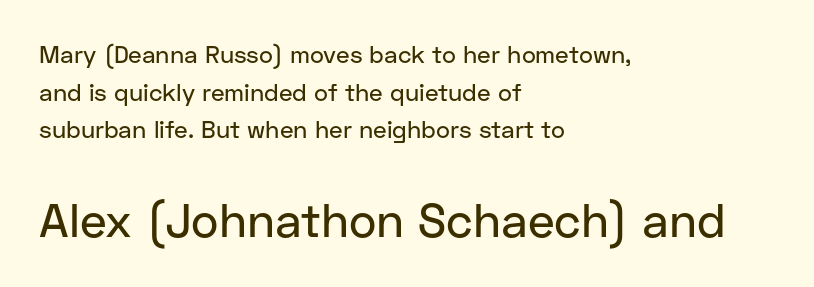
{"serif": "no", "italic": "no", "width": "normal", "stroke_contrast": "low", "x_height": "medium", "monospaced": "no", "underline": "no", "align": "left", "line_spacing": "normal", "line_spacing_ratio": 1.57, "letter_spacing": "normal", "letter_spacing_em": 0.0, "larger_block": "second", "size_ratio": 1.96, "glyph_px": 47}
